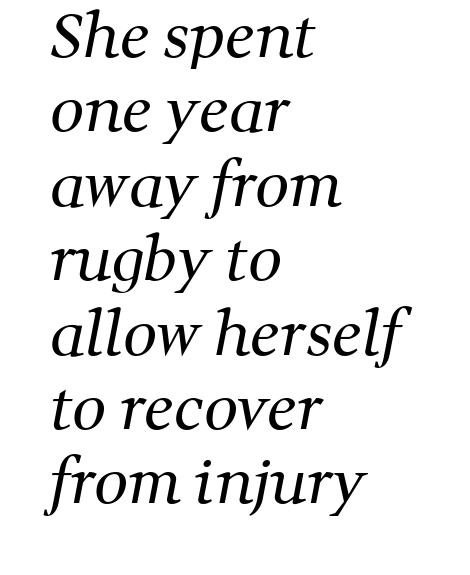
The image shows 60 px regular-weight serif type; set left-aligned, line spacing 1.24x, normal letter spacing, not underlined; medium stroke contrast and a medium x-height.
